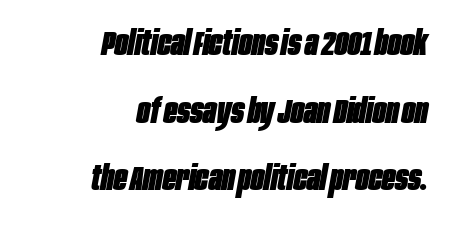
Q: Is the text bold? A: Yes.
Q: Is the text italic (slanted)? A: Yes, it leans right by about 10 degrees.
Q: Is the text underlined? A: No.
Q: How is the paragraph aligned? A: Right-aligned.
Q: Is the spacing between letters normal or unusually wide? A: Normal.
Q: Is the spacing between lines tight, normal or loose? A: Loose.
Q: Width (condensed, normal, or wide)? A: Condensed.
Q: Stroke contrast? A: Low.
Q: x-height? A: Large.
Q: Monospaced? A: No.
